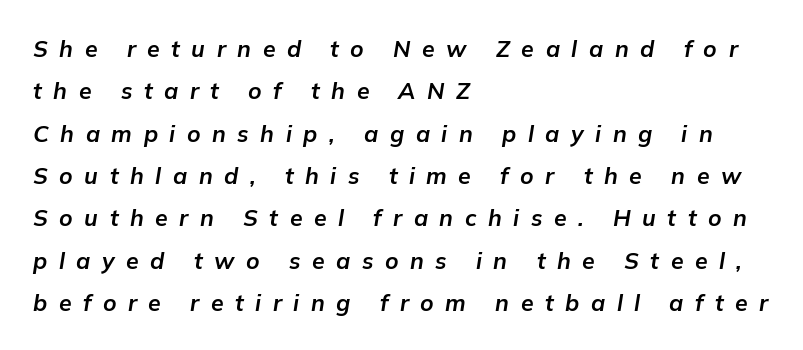
Loose tracking; the words dissolve into strings of separated letters. In terms of posture, this sample is oblique. The typesetting leans heavy: a genuine bold. Leftover space on each line is placed entirely after the last word. The string is rendered with underlining switched off.
